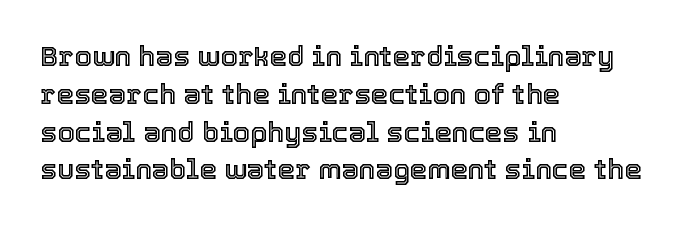
Short note: letters normally spaced. Beneath every word, the page is bare. Compared with typical paragraphs, the rows here are spaced about the same. Unlike italic type, these characters show no tilt at all.
